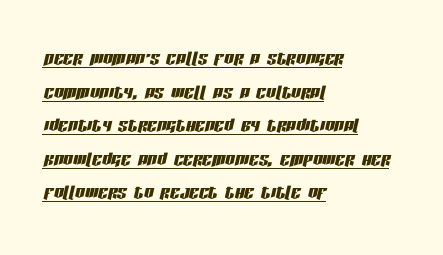
Q: Is the text italic (slanted)? A: Yes, it leans right by about 13 degrees.
Q: Is the text underlined? A: Yes.
Q: How is the paragraph aligned? A: Left-aligned.
Q: Is the spacing between letters normal or unusually wide? A: Normal.
Q: Is the spacing between lines tight, normal or loose? A: Normal.
